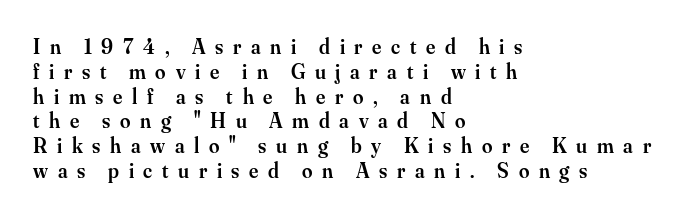
The image shows 21 px text type, upright; set left-aligned, line spacing 1.18x, unusually wide letter spacing (+0.46 em), not underlined.
